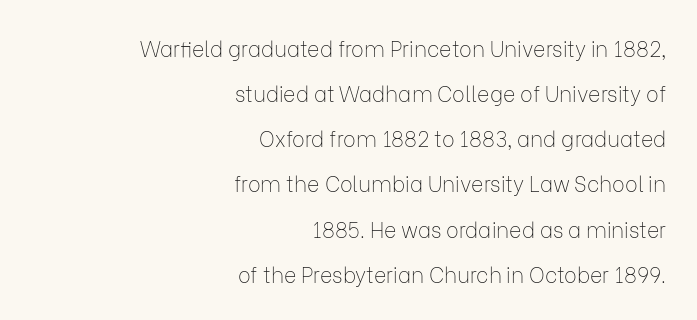
Q: Is the text bold? A: No.
Q: Is the text italic (slanted)? A: No, it is upright.
Q: Is the text underlined? A: No.
Q: How is the paragraph aligned? A: Right-aligned.
Q: Is the spacing between letters normal or unusually wide? A: Normal.
Q: Is the spacing between lines tight, normal or loose? A: Loose.
